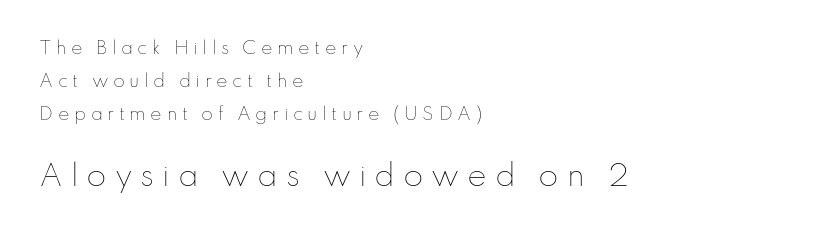
{"italic": "no", "bold": "no", "weight": "thin", "width": "normal", "stroke_contrast": "low", "x_height": "small", "monospaced": "no", "underline": "no", "align": "left", "line_spacing": "loose", "line_spacing_ratio": 1.93, "letter_spacing": "wide", "letter_spacing_em": 0.27, "larger_block": "second", "size_ratio": 1.71, "glyph_px": 29}
